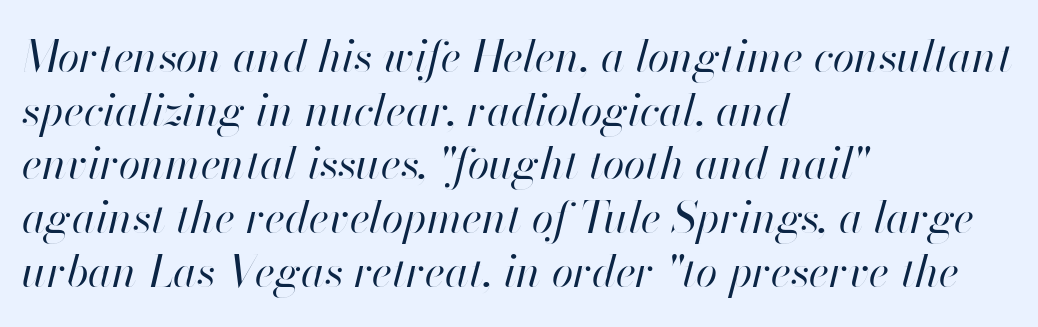
Q: Is the text bold? A: No.
Q: Is the text italic (slanted)? A: Yes, it leans right by about 13 degrees.
Q: Is the text underlined? A: No.
Q: How is the paragraph aligned? A: Left-aligned.
Q: Is the spacing between letters normal or unusually wide? A: Normal.
Q: Width (condensed, normal, or wide)? A: Normal.
Q: Stroke contrast? A: High.
Q: x-height? A: Small.
Q: Monospaced? A: No.
